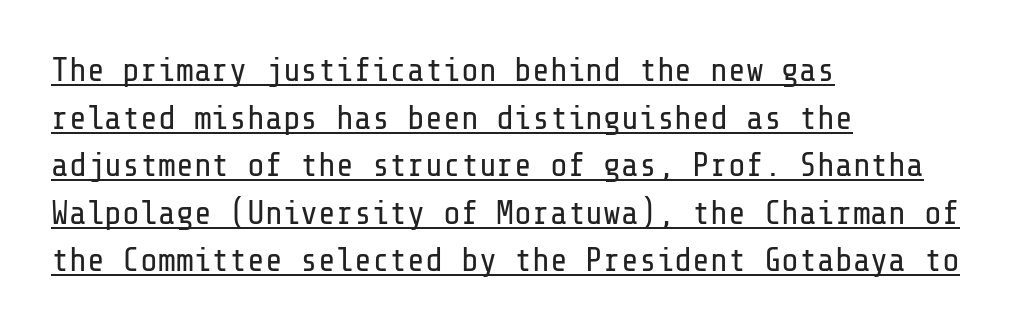
{"serif": "no", "italic": "no", "bold": "no", "weight": "regular", "width": "normal", "stroke_contrast": "low", "x_height": "medium", "underline": "yes", "align": "left", "line_spacing": "normal", "line_spacing_ratio": 1.44, "letter_spacing": "normal", "letter_spacing_em": 0.0, "glyph_px": 33}
